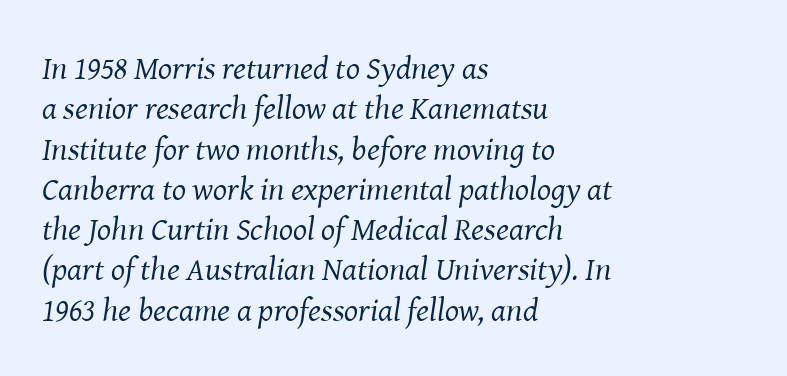
The image shows 33 px regular-weight serif type, italic (leaning right); set left-aligned, line spacing 1.22x, normal letter spacing, not underlined; medium stroke contrast and a medium x-height.
